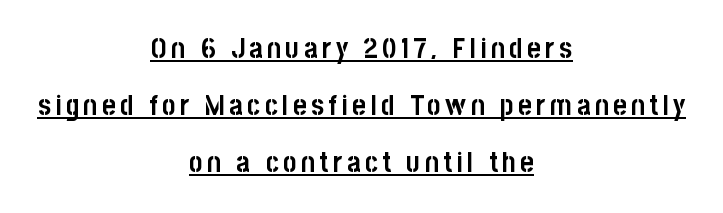
{"serif": "no", "italic": "no", "bold": "yes", "weight": "semibold", "width": "condensed", "stroke_contrast": "low", "x_height": "large", "monospaced": "no", "underline": "yes", "align": "center", "line_spacing": "loose", "line_spacing_ratio": 1.97, "glyph_px": 29}
